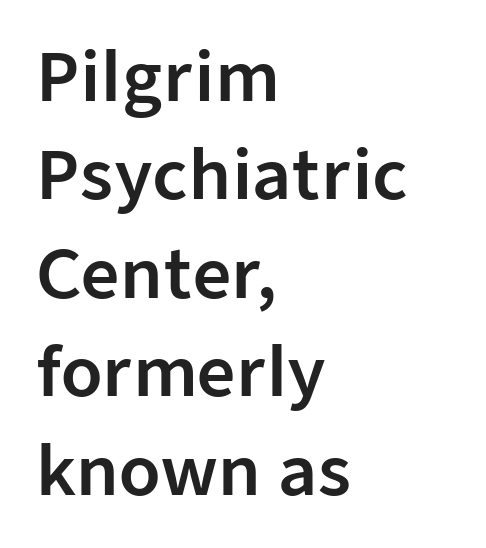
Q: Is the text italic (slanted)? A: No, it is upright.
Q: Is the typeface a serif or a sans-serif typeface? A: Sans-serif.
Q: Is the text underlined? A: No.
Q: How is the paragraph aligned? A: Left-aligned.
Q: Is the spacing between letters normal or unusually wide? A: Normal.
Q: Is the spacing between lines tight, normal or loose? A: Normal.
Q: Width (condensed, normal, or wide)? A: Normal.
Q: Stroke contrast? A: Low.
Q: x-height? A: Medium.
Q: Monospaced? A: No.
